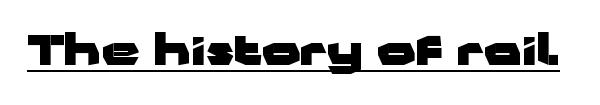
The image shows 42 px heavy, wide sans-serif type, upright; set normal letter spacing, underlined; low stroke contrast and a medium x-height.
